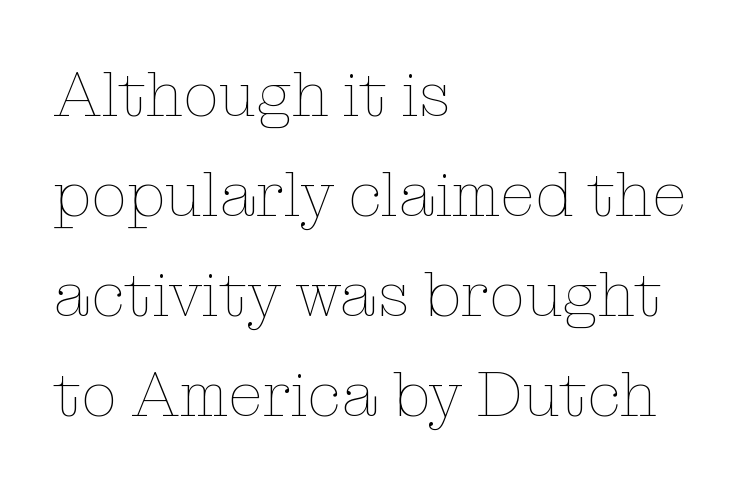
Clear beneath every line of the passage. Upright lettering throughout. Is the letter spacing exaggerated? No — it looks like the ordinary default. Think of a printed novel: that variable character pitch is what you see here.
